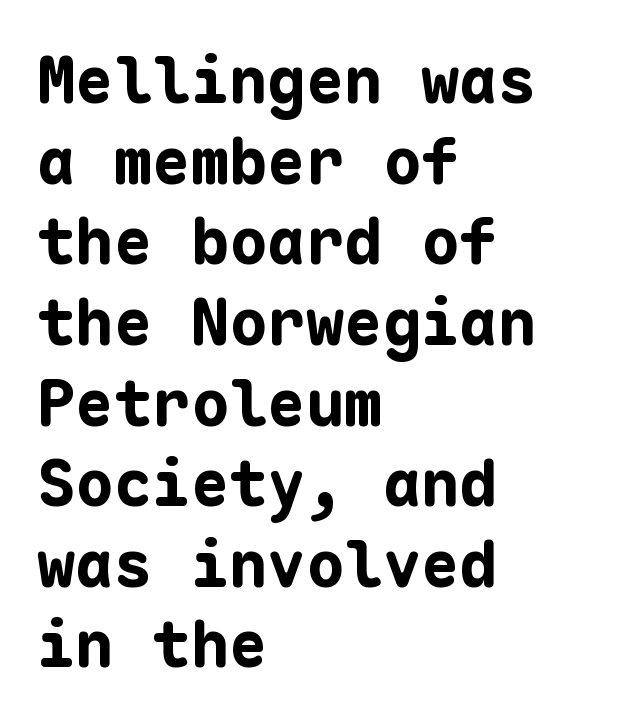
Q: Is the text bold? A: Yes.
Q: Is the text italic (slanted)? A: No, it is upright.
Q: Is the typeface a serif or a sans-serif typeface? A: Sans-serif.
Q: Is the text underlined? A: No.
Q: How is the paragraph aligned? A: Left-aligned.
Q: Is the spacing between letters normal or unusually wide? A: Normal.
Q: Is the spacing between lines tight, normal or loose? A: Normal.
Q: Width (condensed, normal, or wide)? A: Normal.
Q: Stroke contrast? A: Low.
Q: x-height? A: Medium.
Q: Monospaced? A: Yes.
